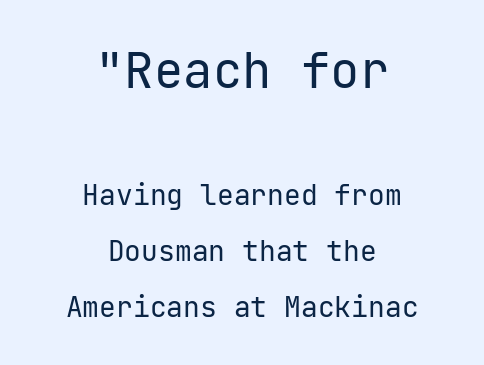
The image shows 49 px regular-weight sans-serif type, upright; set centered, loose line spacing (2.01x), normal letter spacing, not underlined; the first (top) block is 1.75x larger; low stroke contrast and a medium x-height.
